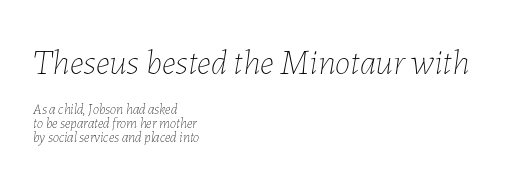
Designer's note — italics engaged. The designer gave the opening block more size than the closing block. The strip under each line holds only bare page. The weight tops out at a normal text grade. The face used here is proportionally spaced, like ordinary book or web type. Is there much room between lines? No — they nearly touch.
